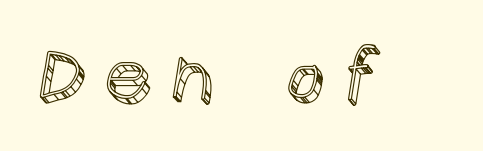
The image shows 78 px text type; set unusually wide letter spacing (+0.22 em), not underlined; a large x-height.
